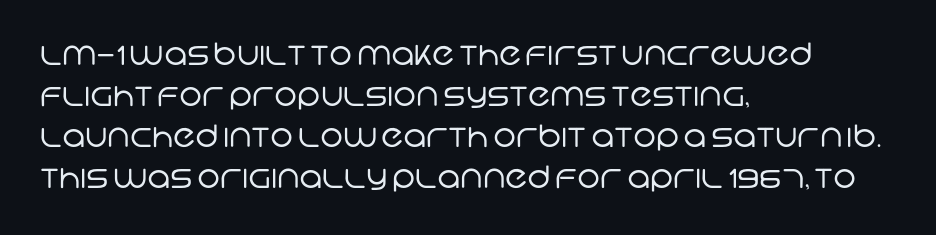
Q: Is the text bold? A: No.
Q: Is the typeface a serif or a sans-serif typeface? A: Sans-serif.
Q: Is the text underlined? A: No.
Q: How is the paragraph aligned? A: Left-aligned.
Q: Is the spacing between letters normal or unusually wide? A: Normal.
Q: Is the spacing between lines tight, normal or loose? A: Normal.
Q: Width (condensed, normal, or wide)? A: Normal.
Q: Stroke contrast? A: Low.
Q: x-height? A: Large.
Q: Monospaced? A: No.
